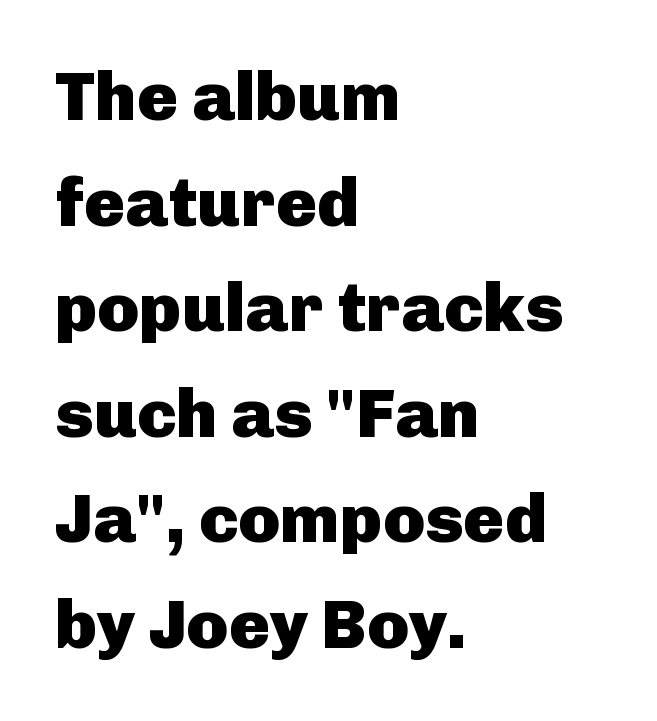
{"serif": "no", "italic": "no", "bold": "yes", "weight": "heavy", "width": "normal", "stroke_contrast": "low", "x_height": "medium", "monospaced": "no", "underline": "no", "align": "left", "line_spacing": "normal", "line_spacing_ratio": 1.53, "letter_spacing": "normal", "letter_spacing_em": 0.0, "glyph_px": 69}
